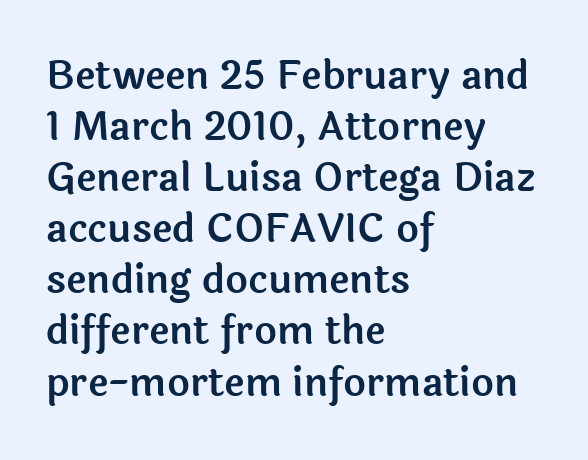
Q: Is the text italic (slanted)? A: No, it is upright.
Q: Is the typeface a serif or a sans-serif typeface? A: Sans-serif.
Q: Is the text underlined? A: No.
Q: How is the paragraph aligned? A: Left-aligned.
Q: Is the spacing between letters normal or unusually wide? A: Normal.
Q: Is the spacing between lines tight, normal or loose? A: Normal.
Q: Width (condensed, normal, or wide)? A: Normal.
Q: x-height? A: Medium.
Q: Monospaced? A: No.
